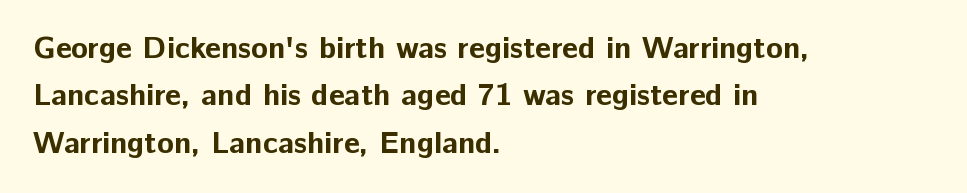
The image shows 31 px bold sans-serif type, upright; set left-aligned, normal line spacing (1.53x), normal letter spacing, not underlined; low stroke contrast and a medium x-height.
